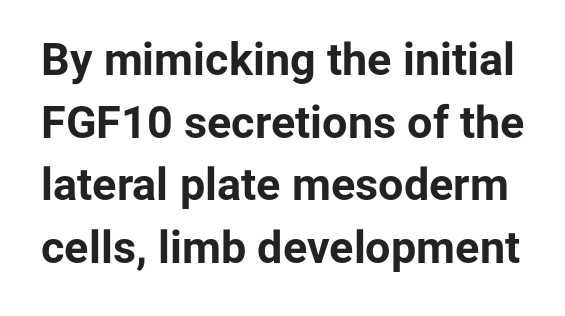
The rendering uses a bold face; every stroke is thick and dark. Characters follow at the spacing the type designer built in. Is there much room between lines? A standard amount, neither cramped nor airy. Nope, no serifs anywhere on these letters.
